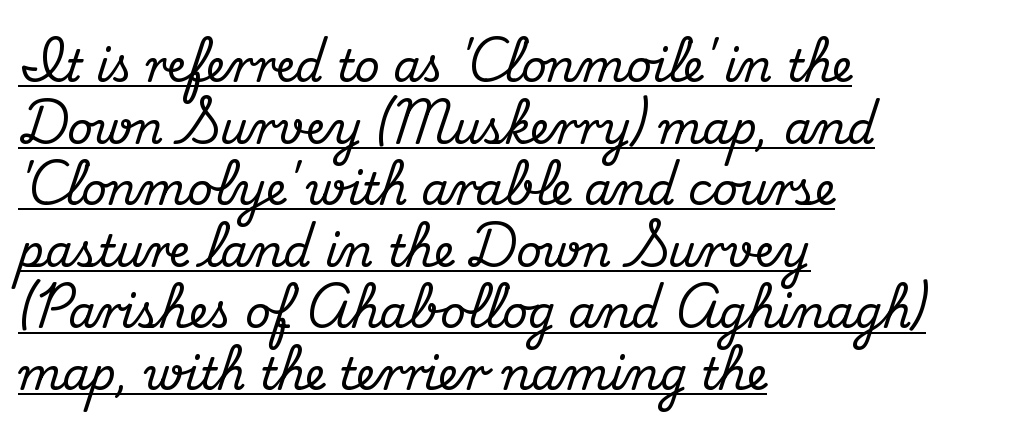
Q: Is the text italic (slanted)? A: Yes.
Q: Is the typeface a serif or a sans-serif typeface? A: Serif.
Q: Is the text underlined? A: Yes.
Q: How is the paragraph aligned? A: Left-aligned.
Q: Is the spacing between letters normal or unusually wide? A: Normal.
Q: Is the spacing between lines tight, normal or loose? A: Normal.
Q: Width (condensed, normal, or wide)? A: Normal.
Q: Stroke contrast? A: Medium.
Q: x-height? A: Small.
Q: Monospaced? A: No.
